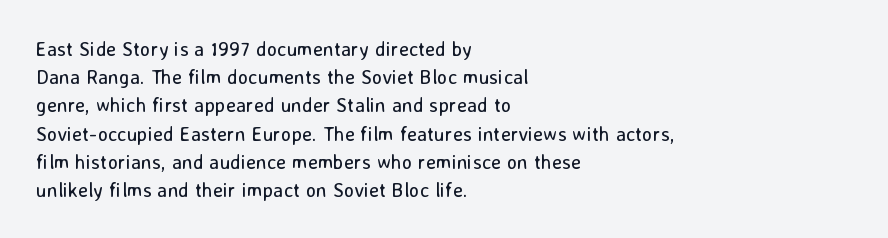
The image shows 20 px text type, upright; set left-aligned, normal line spacing (1.41x), normal letter spacing, not underlined.
